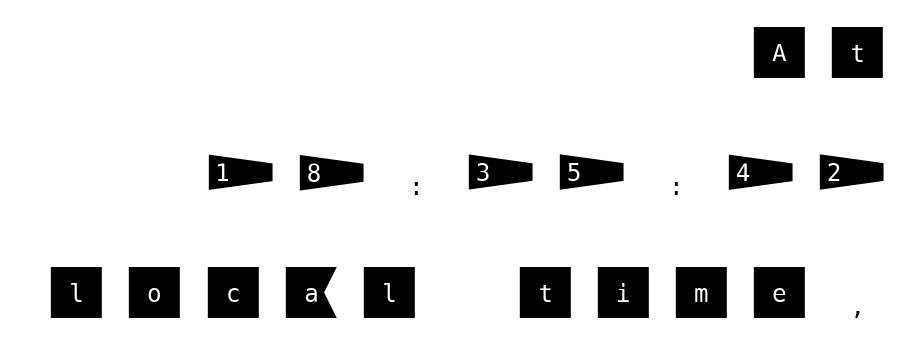
Glance below the letters and you will spot only blank space. A flush-right, rag-left setting is used for this passage. These lines were composed using upright roman letters. The font family rendered here belongs to the sans-serif group. Honestly, the rows look like they've been pulled way apart.
